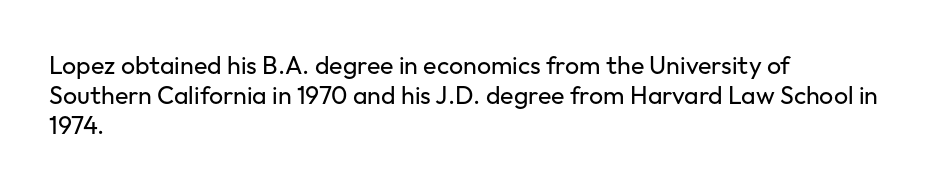
Q: Is the text bold? A: No.
Q: Is the text italic (slanted)? A: No, it is upright.
Q: Is the text underlined? A: No.
Q: How is the paragraph aligned? A: Left-aligned.
Q: Is the spacing between letters normal or unusually wide? A: Normal.
